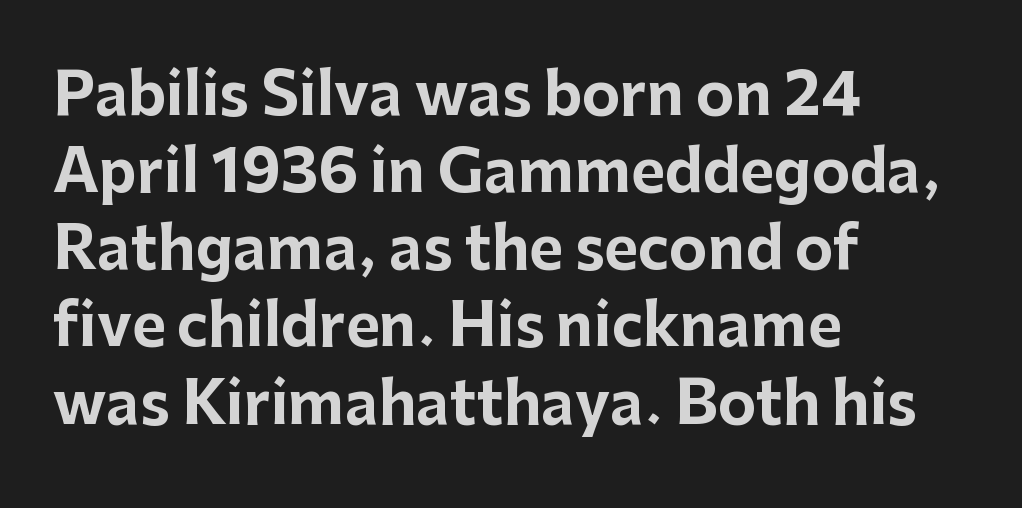
Q: Is the text bold? A: Yes.
Q: Is the text italic (slanted)? A: No, it is upright.
Q: Is the typeface a serif or a sans-serif typeface? A: Sans-serif.
Q: Is the text underlined? A: No.
Q: How is the paragraph aligned? A: Left-aligned.
Q: Is the spacing between letters normal or unusually wide? A: Normal.
Q: Is the spacing between lines tight, normal or loose? A: Normal.
Q: Width (condensed, normal, or wide)? A: Normal.
Q: Stroke contrast? A: Low.
Q: x-height? A: Medium.
Q: Monospaced? A: No.
